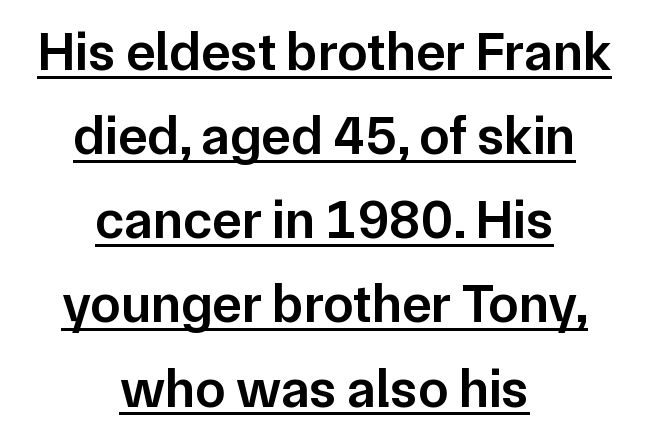
Q: Is the text bold? A: Semi-bold.
Q: Is the text italic (slanted)? A: No, it is upright.
Q: Is the typeface a serif or a sans-serif typeface? A: Sans-serif.
Q: Is the text underlined? A: Yes.
Q: How is the paragraph aligned? A: Centered.
Q: Is the spacing between letters normal or unusually wide? A: Normal.
Q: Is the spacing between lines tight, normal or loose? A: Normal.
Q: Width (condensed, normal, or wide)? A: Normal.
Q: Stroke contrast? A: Low.
Q: x-height? A: Medium.
Q: Monospaced? A: No.
